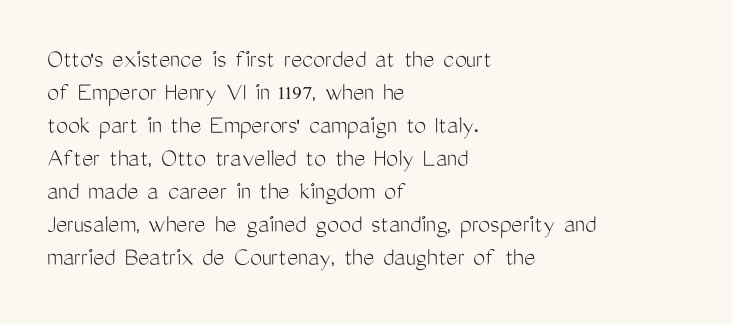
The image shows 27 px text type, upright; set left-aligned, line spacing 1.22x, normal letter spacing, not underlined.
